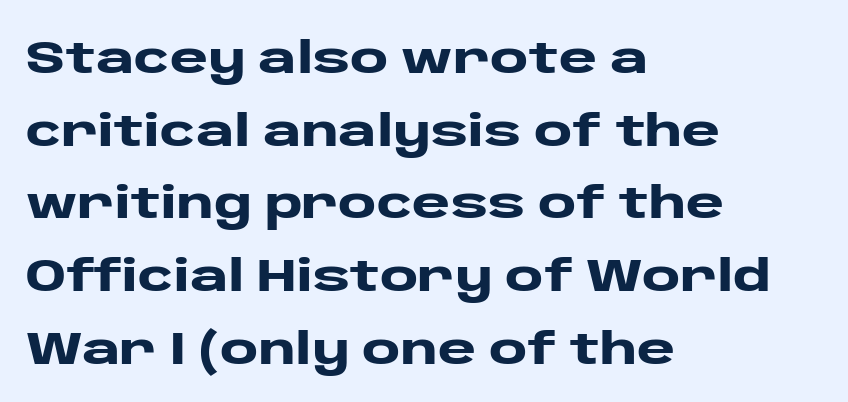
Q: Is the text bold? A: Yes.
Q: Is the text italic (slanted)? A: No, it is upright.
Q: Is the typeface a serif or a sans-serif typeface? A: Sans-serif.
Q: Is the text underlined? A: No.
Q: How is the paragraph aligned? A: Left-aligned.
Q: Is the spacing between letters normal or unusually wide? A: Normal.
Q: Is the spacing between lines tight, normal or loose? A: Normal.
Q: Width (condensed, normal, or wide)? A: Wide.
Q: Stroke contrast? A: Low.
Q: x-height? A: Large.
Q: Monospaced? A: No.
